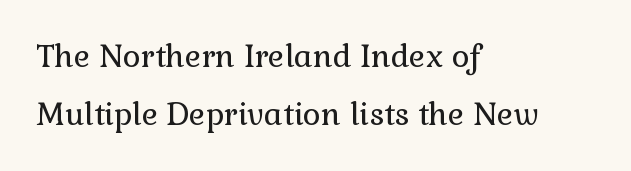
Q: Is the text bold? A: No.
Q: Is the text italic (slanted)? A: No, it is upright.
Q: Is the typeface a serif or a sans-serif typeface? A: Serif.
Q: Is the text underlined? A: No.
Q: How is the paragraph aligned? A: Left-aligned.
Q: Is the spacing between letters normal or unusually wide? A: Normal.
Q: Width (condensed, normal, or wide)? A: Normal.
Q: Stroke contrast? A: Low.
Q: x-height? A: Medium.
Q: Monospaced? A: No.
